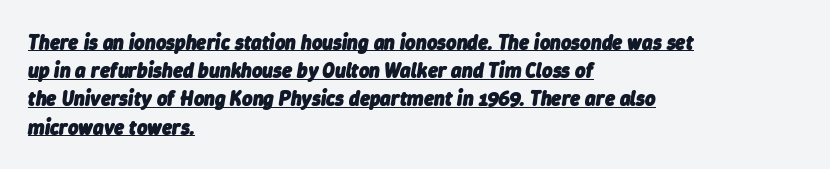
Q: Is the text bold? A: Yes.
Q: Is the text italic (slanted)? A: Yes, it leans right by about 9 degrees.
Q: Is the text underlined? A: Yes.
Q: How is the paragraph aligned? A: Left-aligned.
Q: Is the spacing between letters normal or unusually wide? A: Normal.
Q: Is the spacing between lines tight, normal or loose? A: Normal.
